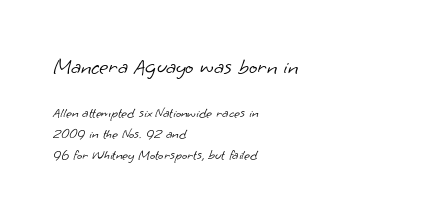
Q: Is the text bold? A: No.
Q: Is the text underlined? A: No.
Q: How is the paragraph aligned? A: Left-aligned.
Q: Is the spacing between letters normal or unusually wide? A: Normal.
Q: Is the spacing between lines tight, normal or loose? A: Normal.
Q: Which block of text is set in a larger size, the first (top) or the second (bottom)? A: The first (top) one.
